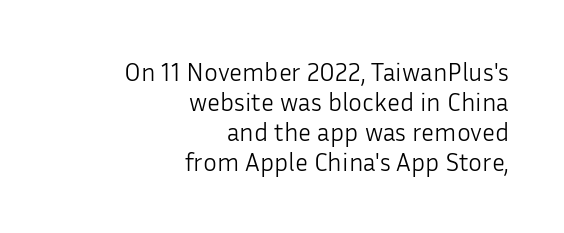
Unmarked baselines from the first word to the last. Caption: standard tracking, unaltered. Rendered with straight, roman letterforms. Where is the straight margin? On the right. Stem width sits at or under what a default text font uses.
